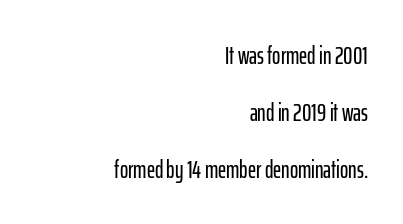
{"italic": "no", "underline": "no", "align": "right", "line_spacing": "loose", "line_spacing_ratio": 2.28, "letter_spacing": "normal", "letter_spacing_em": 0.0, "glyph_px": 25}
